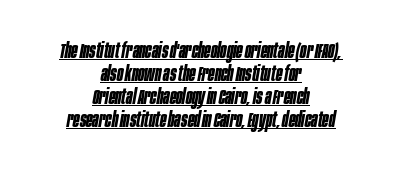
{"italic": "yes", "lean": "right", "slant_degrees": 10, "bold": "yes", "underline": "yes", "align": "center", "line_spacing": "tight", "line_spacing_ratio": 1.09, "letter_spacing": "normal", "letter_spacing_em": 0.0, "glyph_px": 21}
